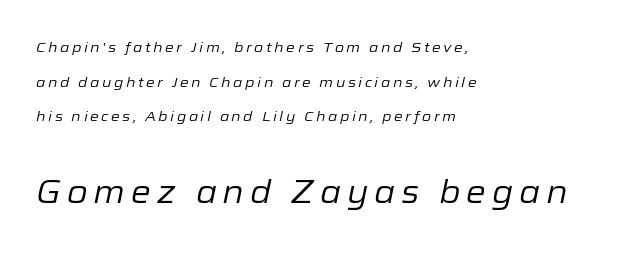
Q: Is the text bold? A: No.
Q: Is the text italic (slanted)? A: Yes, it leans right by about 12 degrees.
Q: Is the text underlined? A: No.
Q: How is the paragraph aligned? A: Left-aligned.
Q: Is the spacing between lines tight, normal or loose? A: Loose.
Q: Which block of text is set in a larger size, the first (top) or the second (bottom)? A: The second (bottom) one.
Q: Width (condensed, normal, or wide)? A: Normal.
Q: Stroke contrast? A: Low.
Q: x-height? A: Medium.
Q: Monospaced? A: No.
